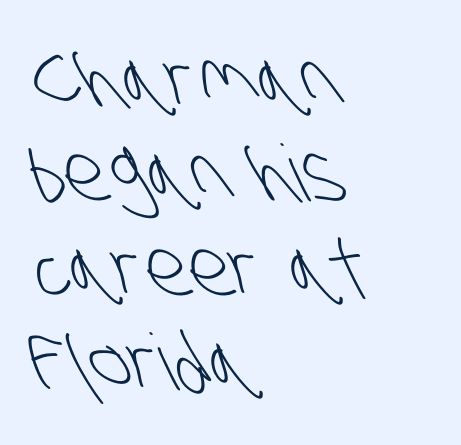
Q: Is the text bold? A: No.
Q: Is the typeface a serif or a sans-serif typeface? A: Sans-serif.
Q: Is the text underlined? A: No.
Q: How is the paragraph aligned? A: Left-aligned.
Q: Is the spacing between letters normal or unusually wide? A: Normal.
Q: Width (condensed, normal, or wide)? A: Condensed.
Q: Stroke contrast? A: Low.
Q: x-height? A: Large.
Q: Monospaced? A: No.
